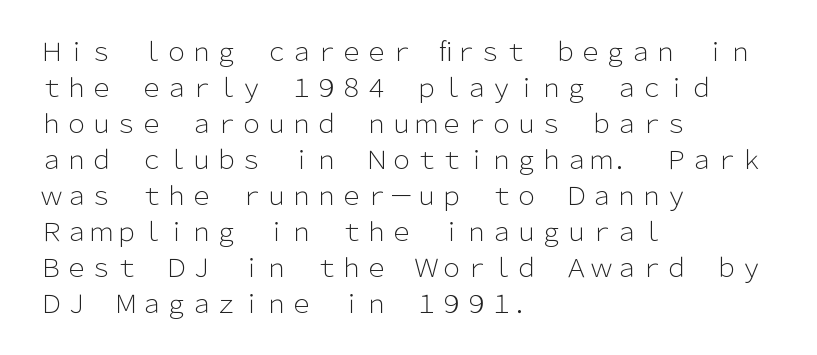
The image shows 25 px text type, upright; set left-aligned, normal line spacing (1.44x), normal letter spacing, not underlined.
